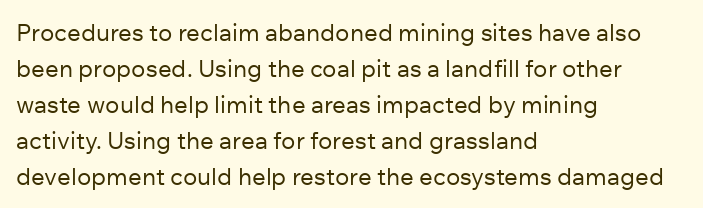
{"italic": "no", "bold": "no", "underline": "no", "align": "left", "line_spacing": "normal", "line_spacing_ratio": 1.5, "letter_spacing": "normal", "letter_spacing_em": 0.0, "glyph_px": 24}
